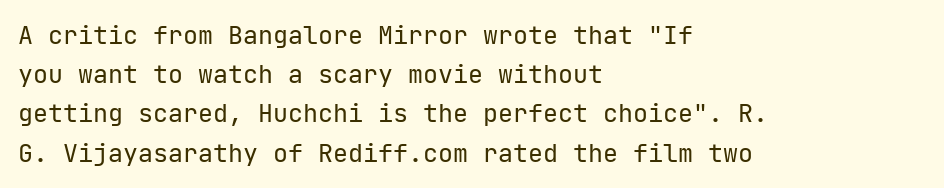
{"italic": "no", "bold": "no", "underline": "no", "align": "left", "line_spacing": "normal", "line_spacing_ratio": 1.57, "letter_spacing": "normal", "letter_spacing_em": 0.0, "glyph_px": 25}
